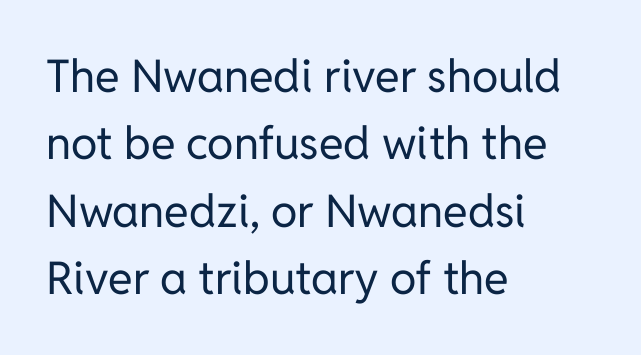
Descenders hang freely into open space. Caption: standard tracking, unaltered. Rows of type keep a routine distance in the vertical direction. Here the designer chose a conventional face with non-uniform glyph widths. This sample uses an upright cut, with every glyph sitting square on the baseline. Serif or sans? Sans — the stroke terminals are bare.
